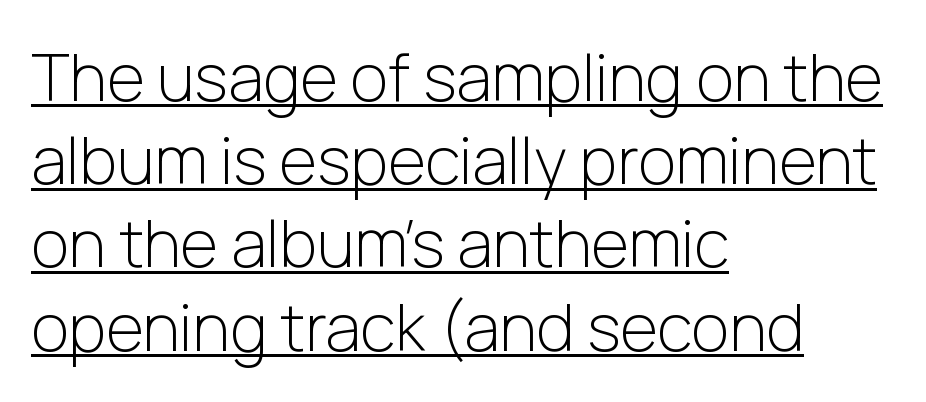
Q: Is the text bold? A: No.
Q: Is the text italic (slanted)? A: No, it is upright.
Q: Is the typeface a serif or a sans-serif typeface? A: Sans-serif.
Q: Is the text underlined? A: Yes.
Q: How is the paragraph aligned? A: Left-aligned.
Q: Is the spacing between letters normal or unusually wide? A: Normal.
Q: Is the spacing between lines tight, normal or loose? A: Normal.
Q: Width (condensed, normal, or wide)? A: Normal.
Q: Stroke contrast? A: Low.
Q: x-height? A: Medium.
Q: Monospaced? A: No.
